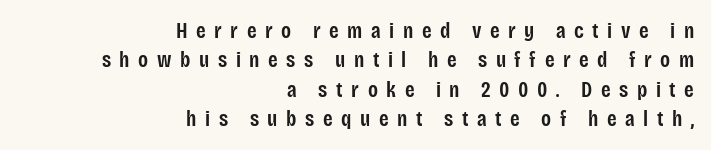
Q: Is the text bold? A: Semi-bold.
Q: Is the text italic (slanted)? A: No, it is upright.
Q: Is the text underlined? A: No.
Q: How is the paragraph aligned? A: Right-aligned.
Q: Is the spacing between letters normal or unusually wide? A: Unusually wide.
Q: Is the spacing between lines tight, normal or loose? A: Normal.
